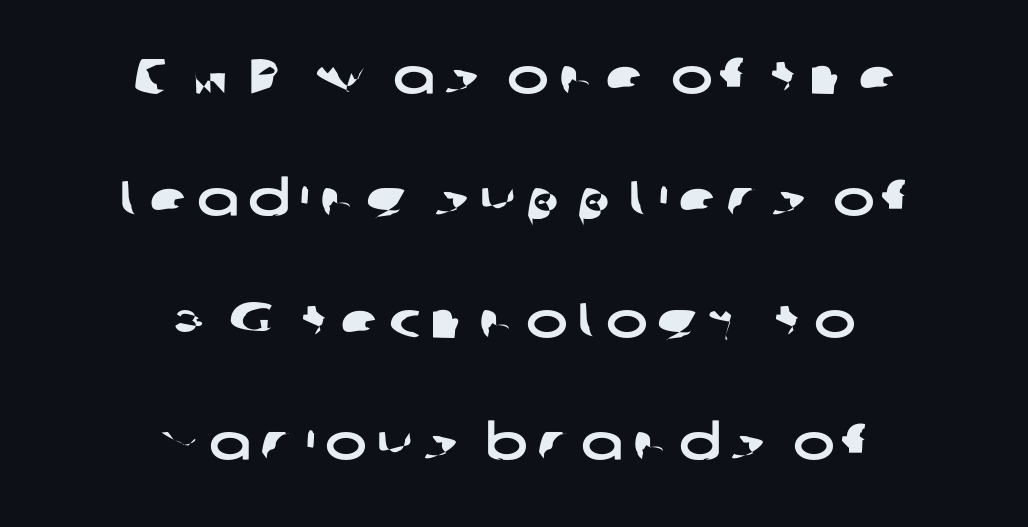
Letters rest on an invisible, unmarked baseline. This sample has the flowing, uneven cadence of proportional lettering. A centered setting, common on invitations and titles, is used for this passage. Honestly, the rows look like they've been pulled way apart. To sum up the face: it is a sans, with no serifs.
